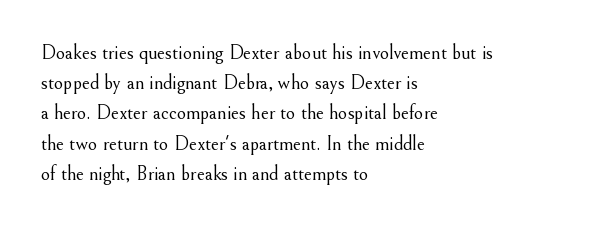
What stands out about the letter spacing? Nothing — it is the standard amount. The axis of the letterforms is exactly vertical. Check the space under the baseline: it is left empty. Evenly set lines give the paragraph a standard silhouette.
